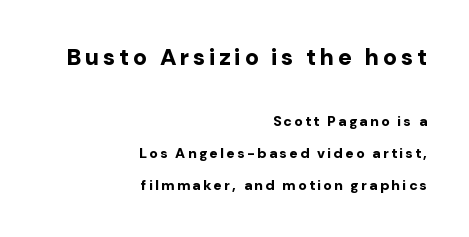
The image shows 23 px bold type, upright; set right-aligned, loose line spacing (2.26x), not underlined; the first (top) block is 1.64x larger.
